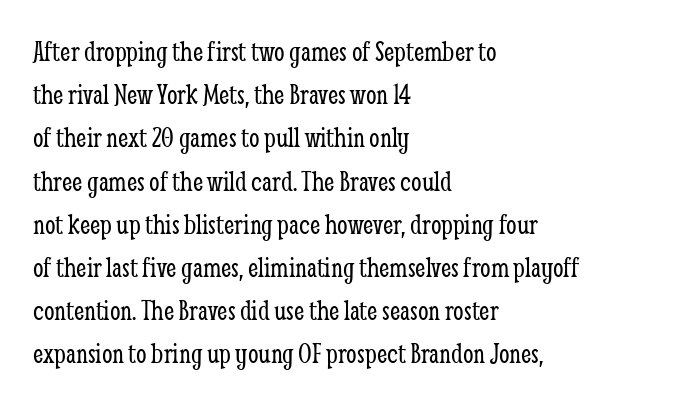
The image shows 30 px light, condensed serif type, upright; set left-aligned, normal line spacing (1.44x), normal letter spacing, not underlined; low stroke contrast and a medium x-height.
